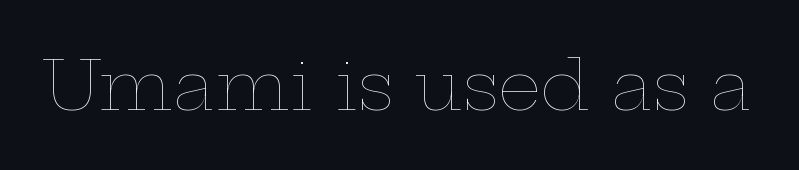
Q: Is the text bold? A: No.
Q: Is the text italic (slanted)? A: No, it is upright.
Q: Is the text underlined? A: No.
Q: Is the spacing between letters normal or unusually wide? A: Normal.
Q: Width (condensed, normal, or wide)? A: Wide.
Q: Stroke contrast? A: Low.
Q: x-height? A: Medium.
Q: Monospaced? A: No.
